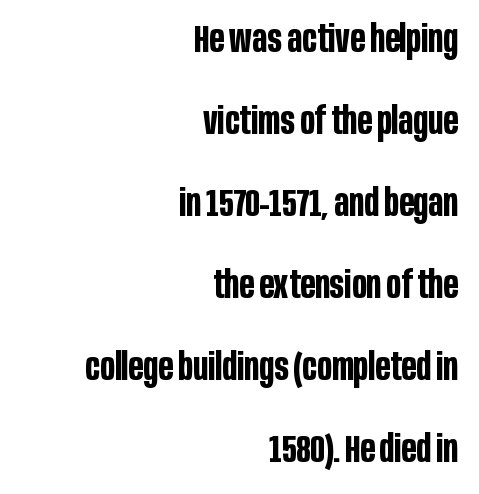
Q: Is the text bold? A: Yes.
Q: Is the text italic (slanted)? A: No, it is upright.
Q: Is the typeface a serif or a sans-serif typeface? A: Sans-serif.
Q: Is the text underlined? A: No.
Q: How is the paragraph aligned? A: Right-aligned.
Q: Is the spacing between letters normal or unusually wide? A: Normal.
Q: Is the spacing between lines tight, normal or loose? A: Loose.
Q: Width (condensed, normal, or wide)? A: Condensed.
Q: Stroke contrast? A: Low.
Q: x-height? A: Large.
Q: Monospaced? A: No.
